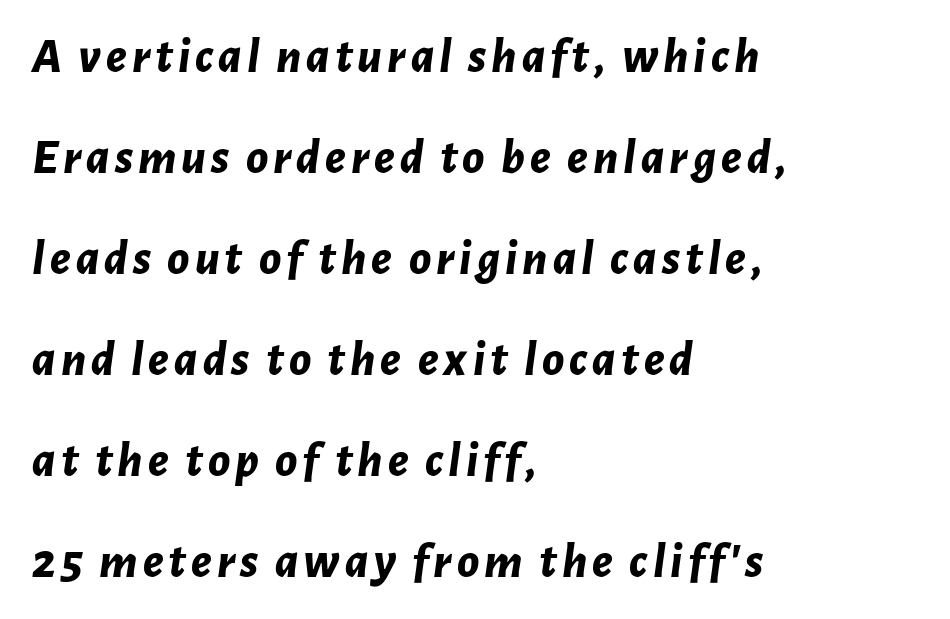
Q: Is the text bold? A: Yes.
Q: Is the text italic (slanted)? A: Yes, it leans right by about 7 degrees.
Q: Is the text underlined? A: No.
Q: How is the paragraph aligned? A: Left-aligned.
Q: Is the spacing between lines tight, normal or loose? A: Loose.
Q: Width (condensed, normal, or wide)? A: Normal.
Q: Stroke contrast? A: Low.
Q: x-height? A: Medium.
Q: Monospaced? A: No.
